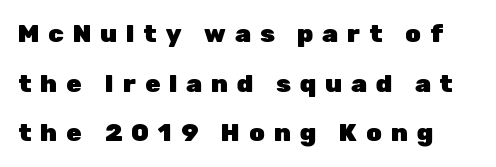
The image shows 25 px bold type, upright; set loose line spacing (1.99x), unusually wide letter spacing (+0.36 em), not underlined.
